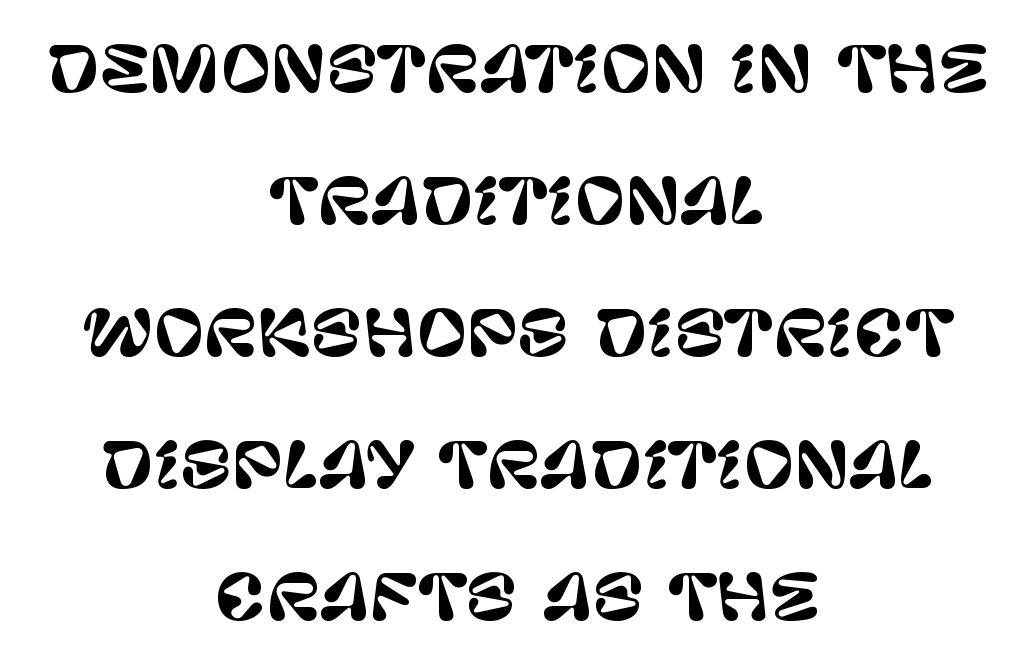
{"serif": "no", "width": "normal", "stroke_contrast": "low", "x_height": "large", "monospaced": "no", "underline": "no", "align": "center", "line_spacing": "loose", "line_spacing_ratio": 2.13, "letter_spacing": "normal", "letter_spacing_em": 0.0, "glyph_px": 62}
